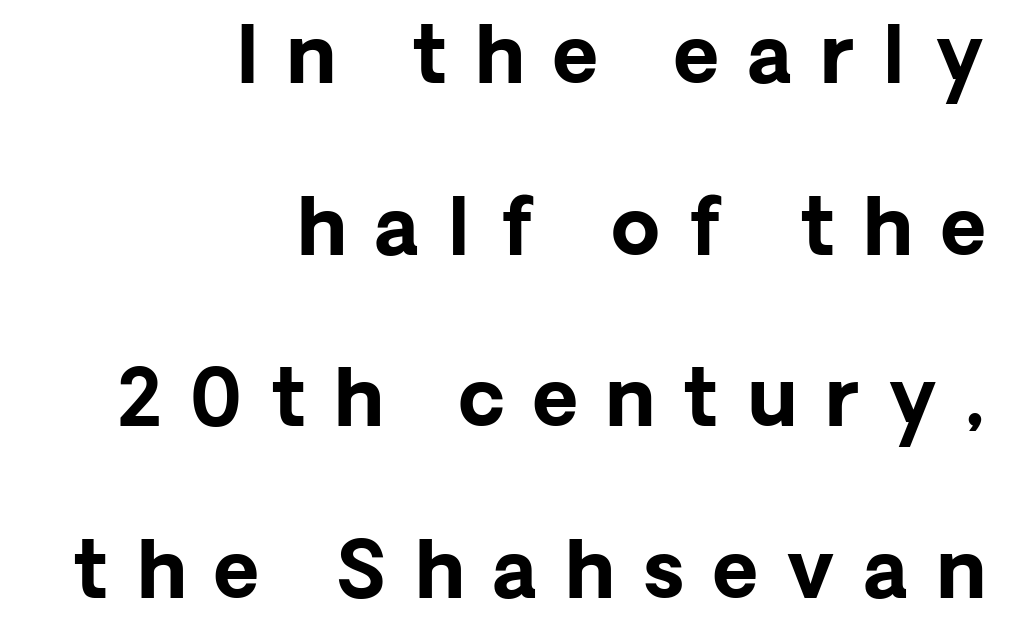
{"serif": "no", "italic": "no", "bold": "yes", "weight": "bold", "width": "normal", "stroke_contrast": "low", "x_height": "medium", "monospaced": "no", "underline": "no", "align": "right", "line_spacing": "loose", "line_spacing_ratio": 2.2, "letter_spacing": "wide", "letter_spacing_em": 0.37, "glyph_px": 78}
